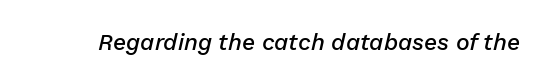
Q: Is the text bold? A: Semi-bold.
Q: Is the text italic (slanted)? A: Yes, it leans right by about 13 degrees.
Q: Is the text underlined? A: No.
Q: Is the spacing between letters normal or unusually wide? A: Normal.
